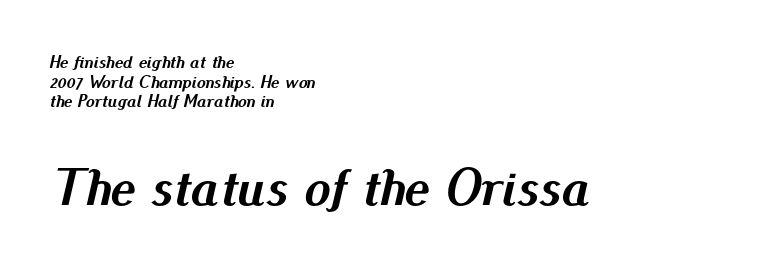
The image shows 53 px semibold type, italic (leaning right); set left-aligned, tight line spacing (1.09x), normal letter spacing, not underlined; the second (bottom) block is 2.94x larger; medium stroke contrast and a small x-height.
